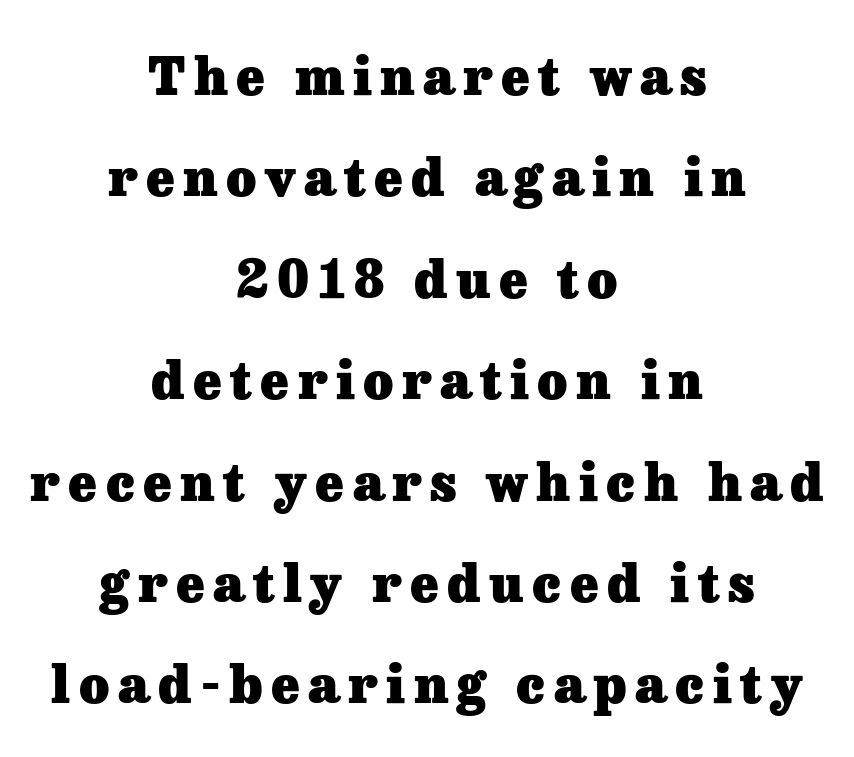
{"serif": "yes", "italic": "no", "bold": "yes", "weight": "heavy", "width": "normal", "stroke_contrast": "low", "x_height": "medium", "monospaced": "no", "underline": "no", "align": "center", "line_spacing": "loose", "line_spacing_ratio": 1.95, "glyph_px": 52}
